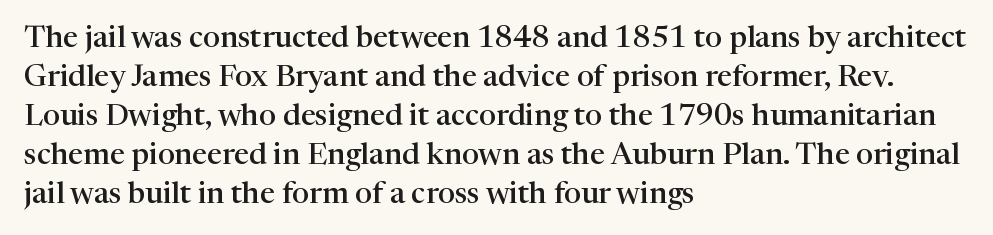
The image shows 30 px semibold serif type, upright; set left-aligned, normal line spacing (1.3x), normal letter spacing, not underlined; high stroke contrast and a medium x-height.
